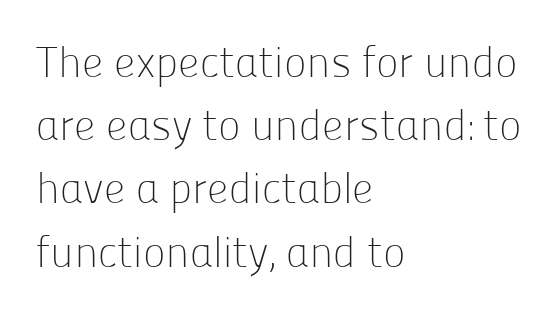
The image shows 43 px light sans-serif type, upright; set left-aligned, normal line spacing (1.47x), normal letter spacing, not underlined; low stroke contrast and a medium x-height.
